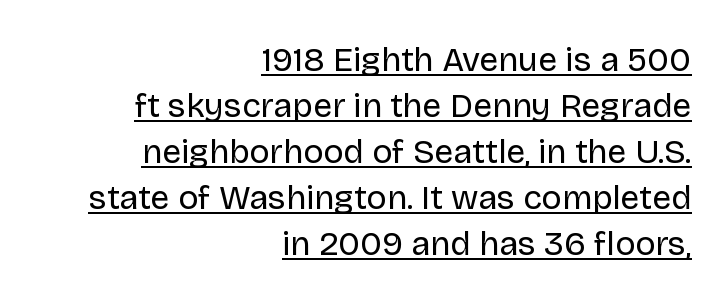
Q: Is the text bold? A: No.
Q: Is the text italic (slanted)? A: No, it is upright.
Q: Is the typeface a serif or a sans-serif typeface? A: Sans-serif.
Q: Is the text underlined? A: Yes.
Q: How is the paragraph aligned? A: Right-aligned.
Q: Is the spacing between letters normal or unusually wide? A: Normal.
Q: Is the spacing between lines tight, normal or loose? A: Normal.
Q: Width (condensed, normal, or wide)? A: Normal.
Q: Stroke contrast? A: Low.
Q: x-height? A: Large.
Q: Monospaced? A: No.
